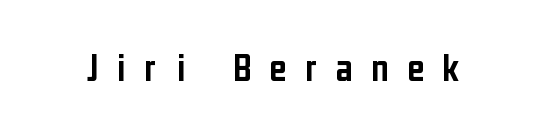
{"serif": "no", "italic": "no", "width": "condensed", "stroke_contrast": "low", "x_height": "medium", "monospaced": "no", "underline": "no", "letter_spacing": "wide", "letter_spacing_em": 0.44, "glyph_px": 42}
